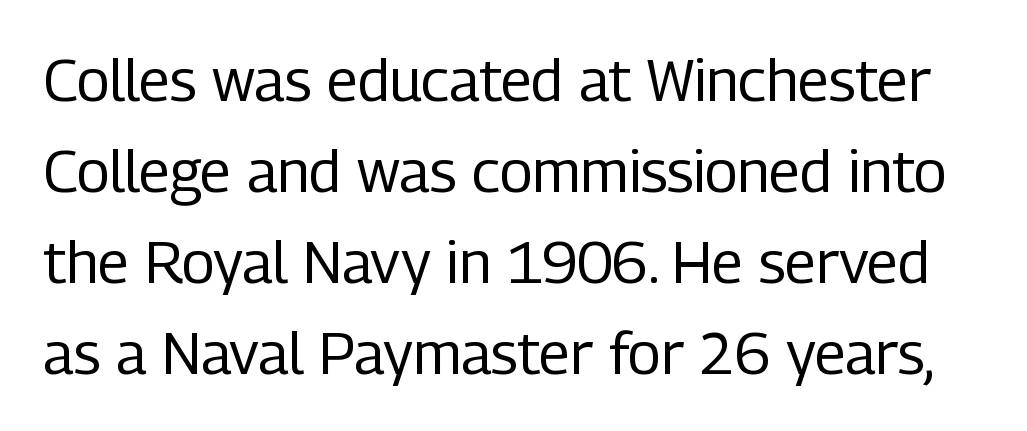
The image shows 59 px regular-weight, condensed sans-serif type, upright; set normal line spacing (1.54x), normal letter spacing, not underlined; low stroke contrast and a medium x-height.
